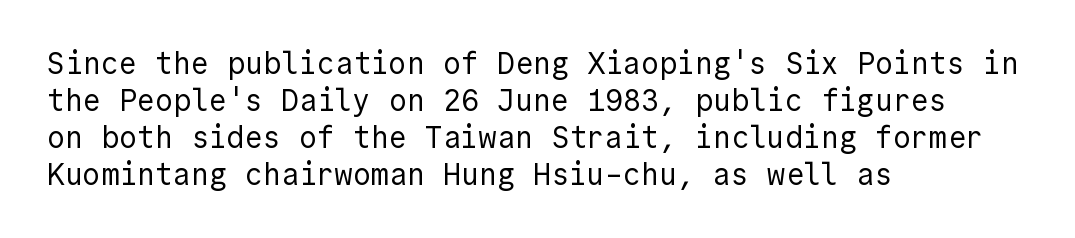
{"serif": "no", "italic": "no", "bold": "no", "weight": "regular", "width": "normal", "x_height": "medium", "underline": "no", "align": "left", "line_spacing_ratio": 1.23, "letter_spacing": "normal", "letter_spacing_em": 0.0, "glyph_px": 30}
